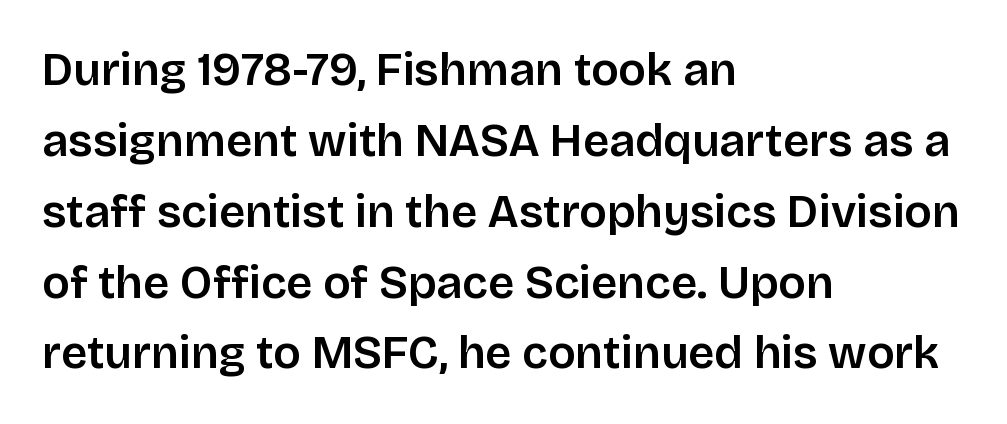
Q: Is the text bold? A: Semi-bold.
Q: Is the text italic (slanted)? A: No, it is upright.
Q: Is the typeface a serif or a sans-serif typeface? A: Sans-serif.
Q: Is the text underlined? A: No.
Q: How is the paragraph aligned? A: Left-aligned.
Q: Is the spacing between letters normal or unusually wide? A: Normal.
Q: Is the spacing between lines tight, normal or loose? A: Normal.
Q: Width (condensed, normal, or wide)? A: Normal.
Q: Stroke contrast? A: Low.
Q: x-height? A: Large.
Q: Monospaced? A: No.
